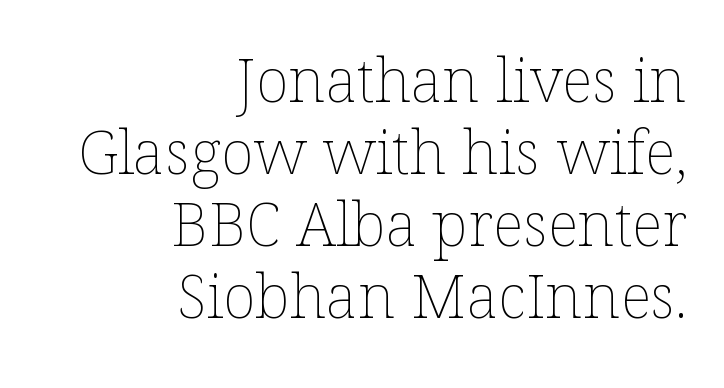
{"italic": "no", "bold": "no", "weight": "thin", "width": "normal", "stroke_contrast": "low", "x_height": "medium", "monospaced": "no", "underline": "no", "align": "right", "line_spacing_ratio": 1.18, "letter_spacing": "normal", "letter_spacing_em": 0.0, "glyph_px": 61}
